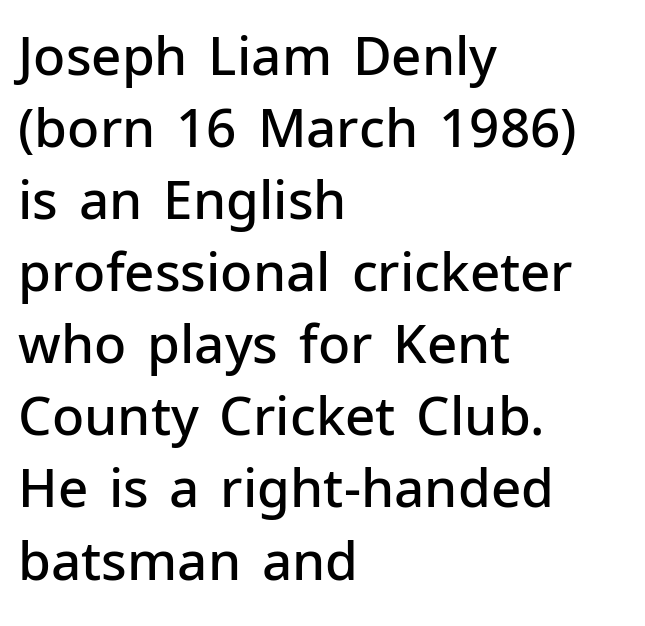
Q: Is the text bold? A: Semi-bold.
Q: Is the text italic (slanted)? A: No, it is upright.
Q: Is the typeface a serif or a sans-serif typeface? A: Sans-serif.
Q: Is the text underlined? A: No.
Q: How is the paragraph aligned? A: Left-aligned.
Q: Is the spacing between letters normal or unusually wide? A: Normal.
Q: Is the spacing between lines tight, normal or loose? A: Normal.
Q: Width (condensed, normal, or wide)? A: Normal.
Q: Stroke contrast? A: Low.
Q: x-height? A: Medium.
Q: Monospaced? A: No.
